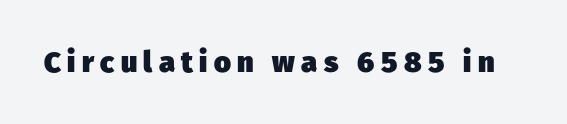
The characters look thick and weighty, a clear bold. Spacing between characters has been opened up far beyond the box default. Any mark beneath the type? The region is blank. A sans-serif font was chosen for this passage. Spacing verdict: proportional, widths tailored to each character.
